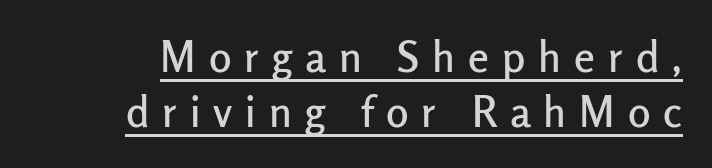
Characters follow at a spacing far wider than the type designer built in. Quick note: interline space is typical. The face used here is proportionally spaced, like ordinary book or web type. The words here are underlined.
